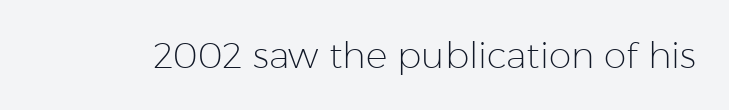
{"serif": "no", "italic": "no", "bold": "no", "weight": "light", "width": "normal", "stroke_contrast": "low", "x_height": "medium", "monospaced": "no", "underline": "no", "letter_spacing": "normal", "letter_spacing_em": 0.0, "glyph_px": 36}
